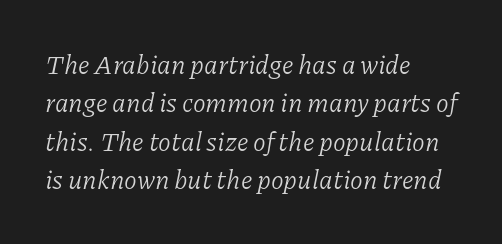
{"italic": "yes", "lean": "right", "slant_degrees": 11, "bold": "no", "underline": "no", "align": "left", "line_spacing": "normal", "line_spacing_ratio": 1.48, "letter_spacing": "normal", "letter_spacing_em": 0.0, "glyph_px": 26}
